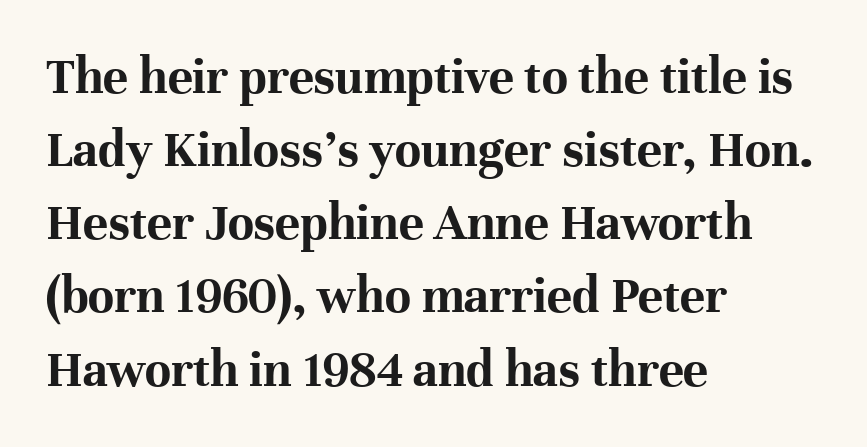
{"serif": "yes", "italic": "no", "bold": "yes", "weight": "bold", "width": "normal", "stroke_contrast": "high", "x_height": "medium", "monospaced": "no", "underline": "no", "align": "left", "line_spacing": "normal", "line_spacing_ratio": 1.38, "letter_spacing": "normal", "letter_spacing_em": 0.0, "glyph_px": 53}
